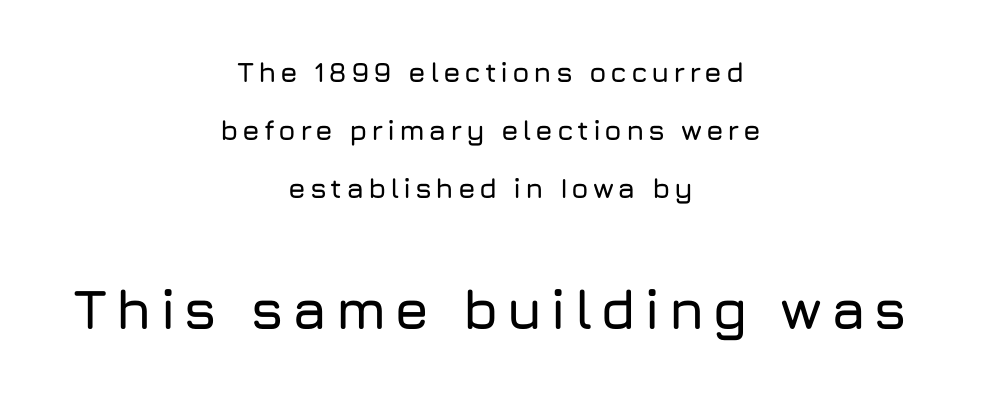
The image shows 56 px sans-serif type, upright; set centered, loose line spacing (2.08x), not underlined; the second (bottom) block is 2.0x larger; low stroke contrast and a medium x-height.
